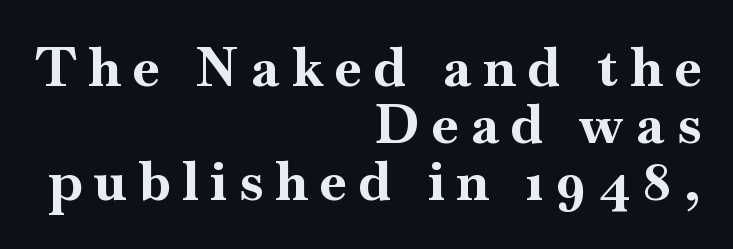
The image shows 54 px bold serif type, upright; set right-aligned, tight line spacing (1.06x), unusually wide letter spacing (+0.23 em), not underlined; high stroke contrast and a small x-height.
